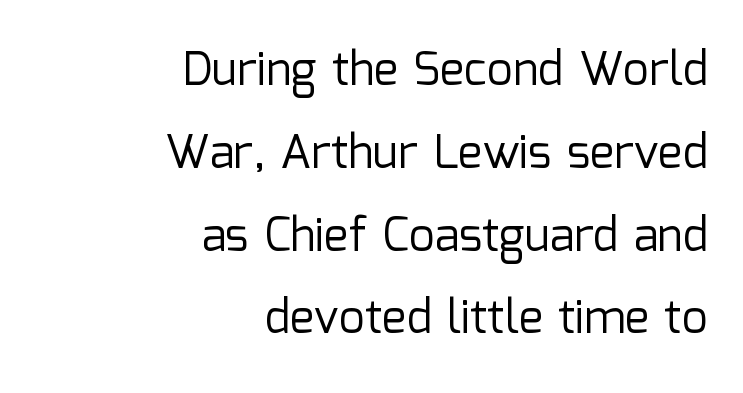
Short and long lines alike share a common ending point at right. The letters stand upright; this is a roman face. Is this a heavy cut? Hardly; it is regular or lighter. Beneath every word, the page is bare. Spacing verdict: proportional, widths tailored to each character. Compared with typical body copy, the letter spacing here is the same.
